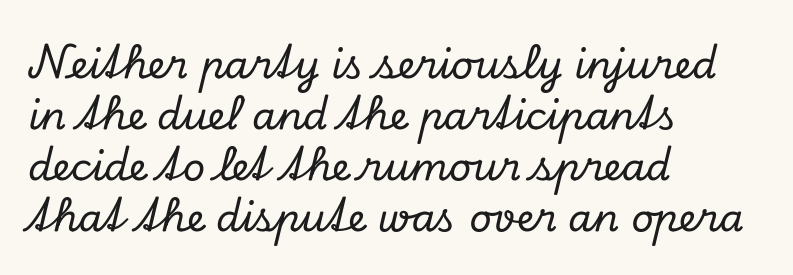
The image shows 39 px serif type, italic (leaning right); set left-aligned, normal line spacing (1.31x), normal letter spacing, not underlined; low stroke contrast and a small x-height.
